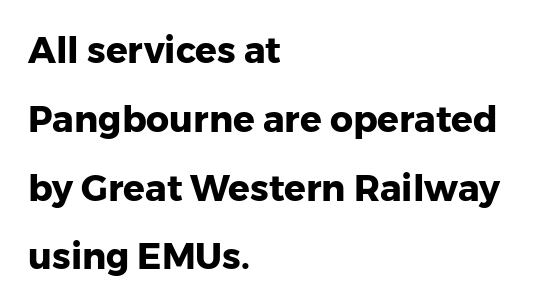
Q: Is the text bold? A: Yes.
Q: Is the text italic (slanted)? A: No, it is upright.
Q: Is the typeface a serif or a sans-serif typeface? A: Sans-serif.
Q: Is the text underlined? A: No.
Q: How is the paragraph aligned? A: Left-aligned.
Q: Is the spacing between letters normal or unusually wide? A: Normal.
Q: Is the spacing between lines tight, normal or loose? A: Loose.
Q: Width (condensed, normal, or wide)? A: Normal.
Q: Stroke contrast? A: Low.
Q: x-height? A: Medium.
Q: Monospaced? A: No.
